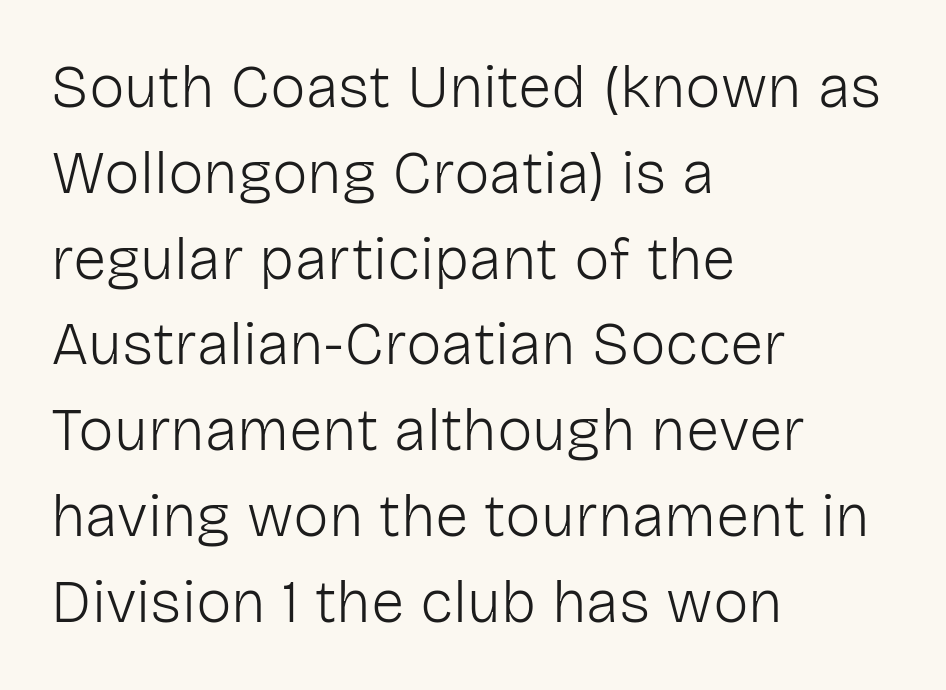
{"serif": "no", "italic": "no", "bold": "no", "weight": "light", "width": "normal", "stroke_contrast": "low", "x_height": "medium", "monospaced": "no", "underline": "no", "align": "left", "line_spacing": "normal", "line_spacing_ratio": 1.43, "letter_spacing": "normal", "letter_spacing_em": 0.0, "glyph_px": 60}
